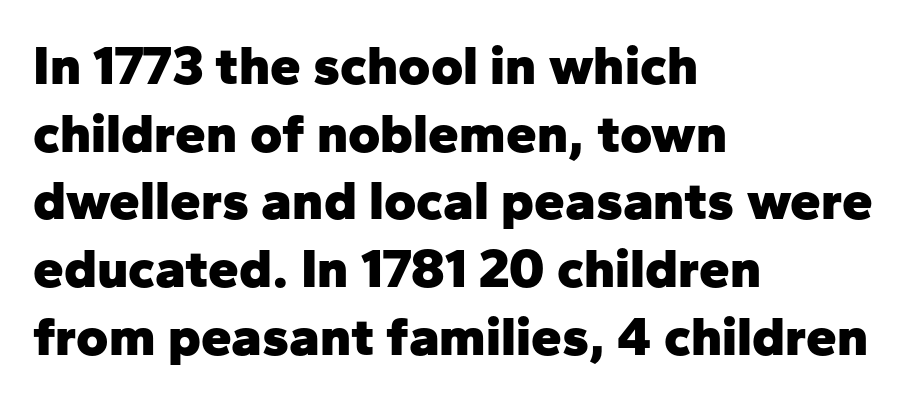
The image shows 55 px heavy sans-serif type, upright; set left-aligned, line spacing 1.23x, normal letter spacing, not underlined; low stroke contrast and a medium x-height.
